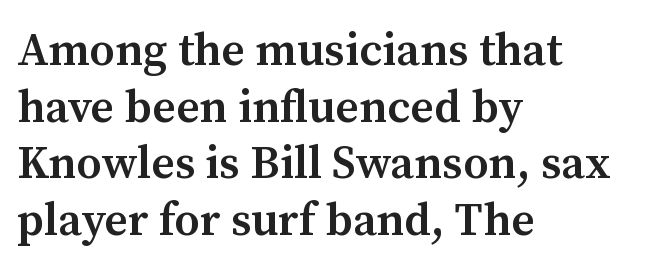
Q: Is the text bold? A: Semi-bold.
Q: Is the text italic (slanted)? A: No, it is upright.
Q: Is the typeface a serif or a sans-serif typeface? A: Serif.
Q: Is the text underlined? A: No.
Q: How is the paragraph aligned? A: Left-aligned.
Q: Is the spacing between letters normal or unusually wide? A: Normal.
Q: Width (condensed, normal, or wide)? A: Normal.
Q: Stroke contrast? A: Medium.
Q: x-height? A: Medium.
Q: Monospaced? A: No.
